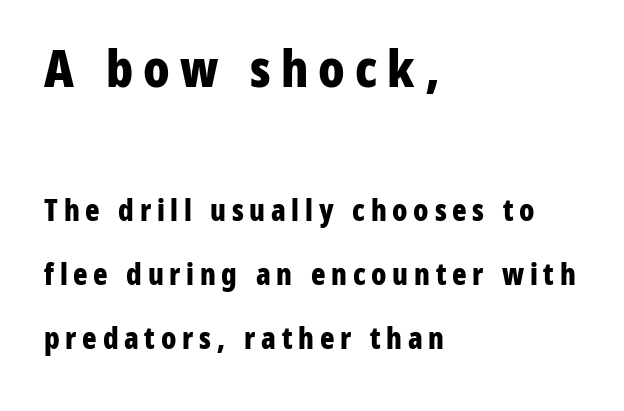
Look at the bottom of the vertical strokes: they stop flat, with no serifs. Honestly, there is no underline to notice here at all. No italicization has been applied; the sample stays upright. Heft: maximum for text — a bold. Vertical spacing — loose. The setting favours the left margin, as ordinary paragraphs usually do.
